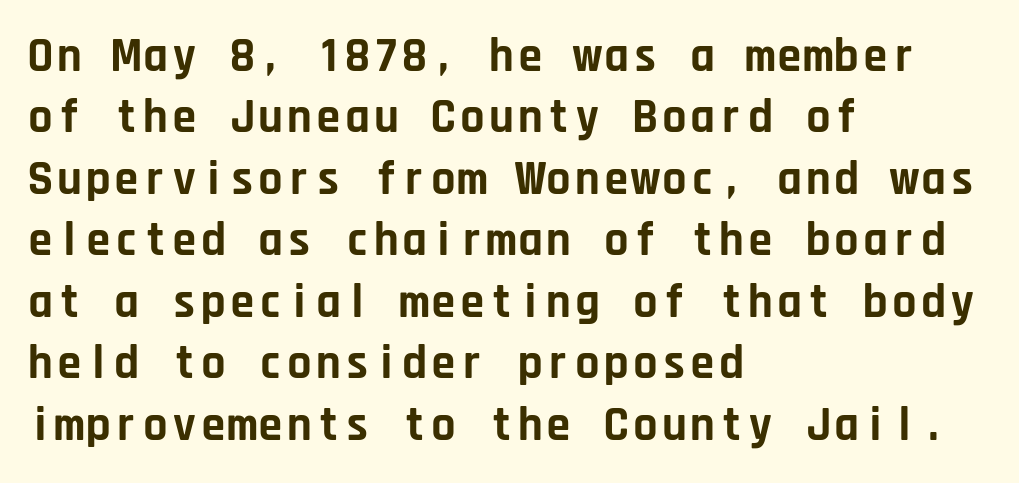
The image shows 48 px bold sans-serif type, upright, monospaced; set left-aligned, normal line spacing (1.28x), normal letter spacing, not underlined; low stroke contrast and a large x-height.
